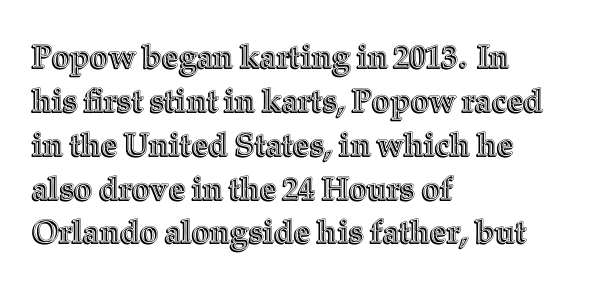
Q: Is the text italic (slanted)? A: No, it is upright.
Q: Is the text underlined? A: No.
Q: How is the paragraph aligned? A: Left-aligned.
Q: Is the spacing between letters normal or unusually wide? A: Normal.
Q: Is the spacing between lines tight, normal or loose? A: Normal.
Q: Width (condensed, normal, or wide)? A: Normal.
Q: x-height? A: Medium.
Q: Monospaced? A: No.
